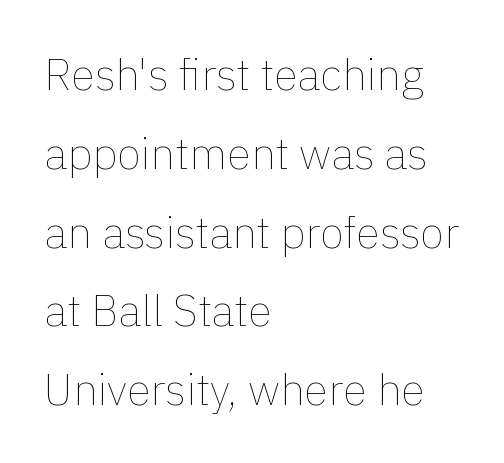
The image shows 44 px thin type, upright; set left-aligned, line spacing 1.79x, normal letter spacing, not underlined; a medium x-height.
